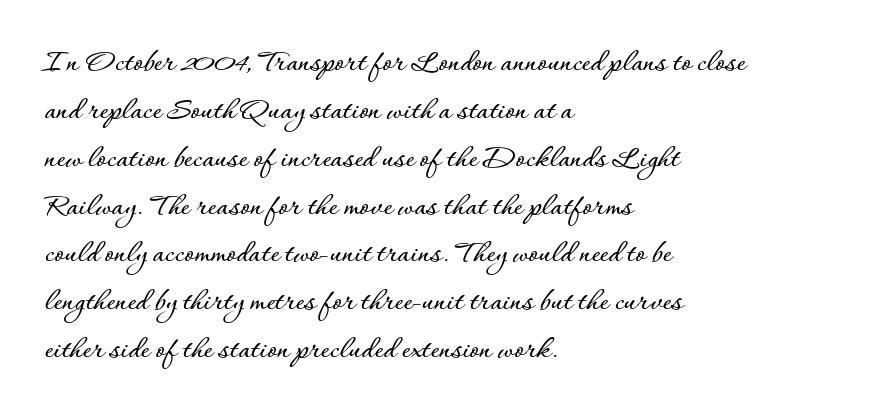
Q: Is the text italic (slanted)? A: Yes.
Q: Is the text underlined? A: No.
Q: How is the paragraph aligned? A: Left-aligned.
Q: Is the spacing between letters normal or unusually wide? A: Normal.
Q: Is the spacing between lines tight, normal or loose? A: Normal.
Q: Width (condensed, normal, or wide)? A: Normal.
Q: Stroke contrast? A: Low.
Q: x-height? A: Small.
Q: Monospaced? A: No.
